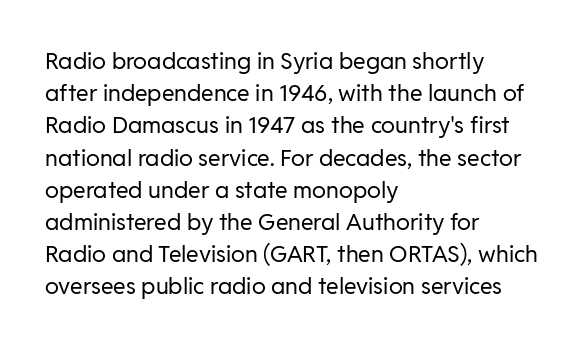
The image shows 23 px text type, upright; set left-aligned, normal line spacing (1.4x), normal letter spacing, not underlined.
